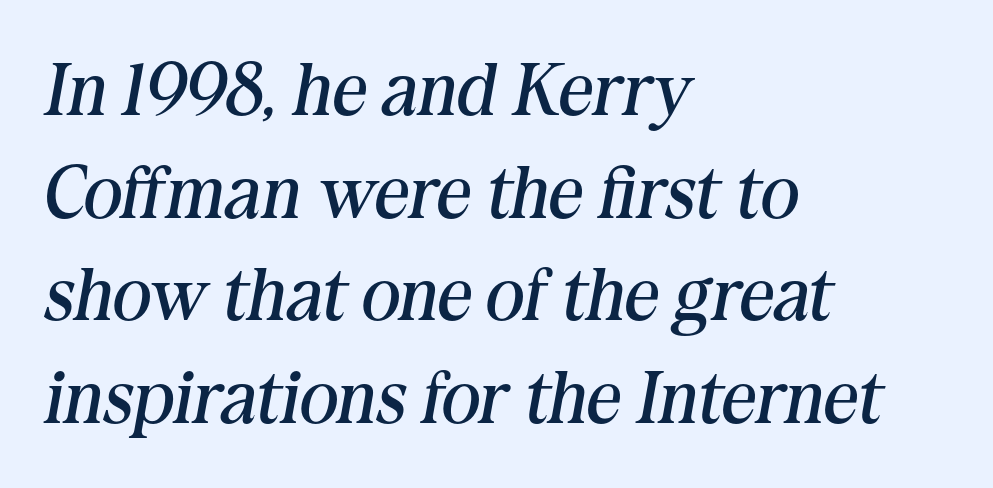
Q: Is the text bold? A: No.
Q: Is the text italic (slanted)? A: Yes, it leans right by about 10 degrees.
Q: Is the typeface a serif or a sans-serif typeface? A: Serif.
Q: Is the text underlined? A: No.
Q: How is the paragraph aligned? A: Left-aligned.
Q: Is the spacing between letters normal or unusually wide? A: Normal.
Q: Is the spacing between lines tight, normal or loose? A: Normal.
Q: Width (condensed, normal, or wide)? A: Normal.
Q: Stroke contrast? A: Medium.
Q: x-height? A: Medium.
Q: Monospaced? A: No.
